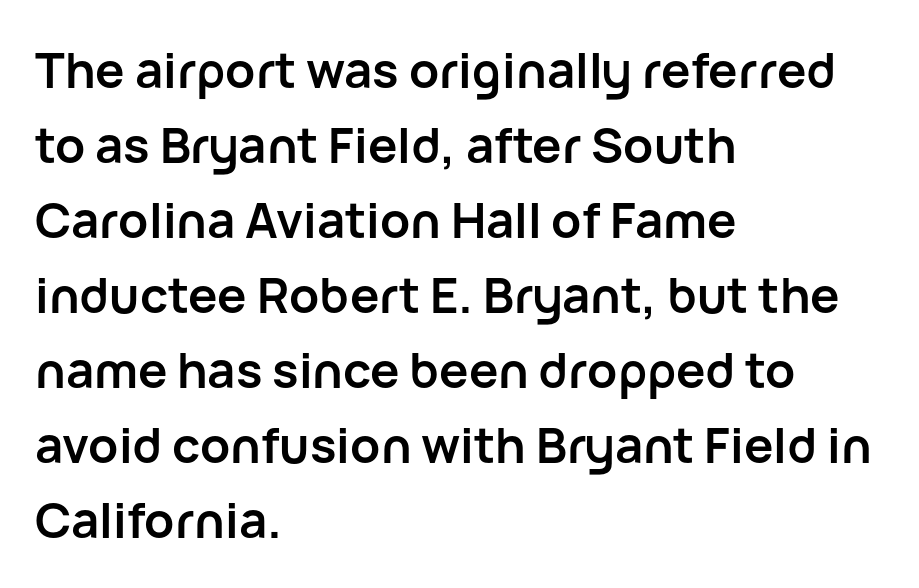
Q: Is the text bold? A: Yes.
Q: Is the text italic (slanted)? A: No, it is upright.
Q: Is the typeface a serif or a sans-serif typeface? A: Sans-serif.
Q: Is the text underlined? A: No.
Q: How is the paragraph aligned? A: Left-aligned.
Q: Is the spacing between letters normal or unusually wide? A: Normal.
Q: Is the spacing between lines tight, normal or loose? A: Normal.
Q: Width (condensed, normal, or wide)? A: Normal.
Q: Stroke contrast? A: Low.
Q: x-height? A: Medium.
Q: Monospaced? A: No.
